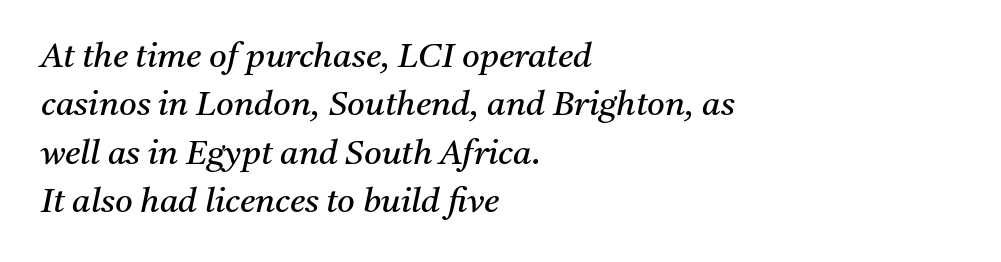
{"serif": "yes", "italic": "yes", "lean": "right", "slant_degrees": 11, "bold": "no", "weight": "regular", "width": "normal", "stroke_contrast": "medium", "x_height": "medium", "monospaced": "no", "underline": "no", "align": "left", "line_spacing": "normal", "line_spacing_ratio": 1.42, "letter_spacing": "normal", "letter_spacing_em": 0.0, "glyph_px": 34}
